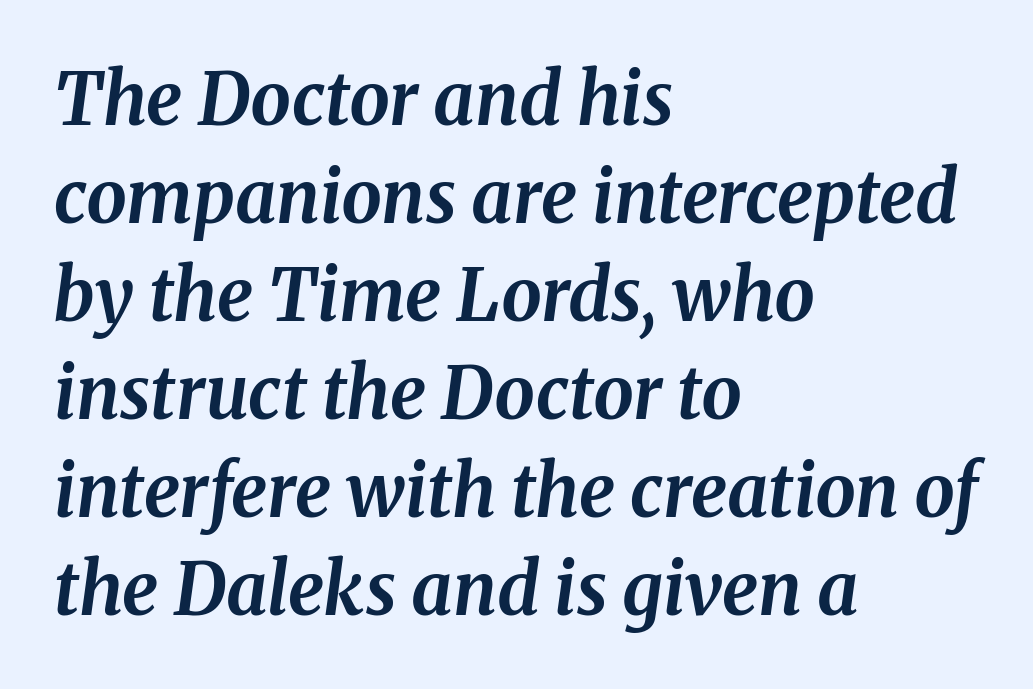
The image shows 72 px bold type, italic (leaning right); set left-aligned, normal line spacing (1.36x), normal letter spacing, not underlined; medium stroke contrast and a medium x-height.
